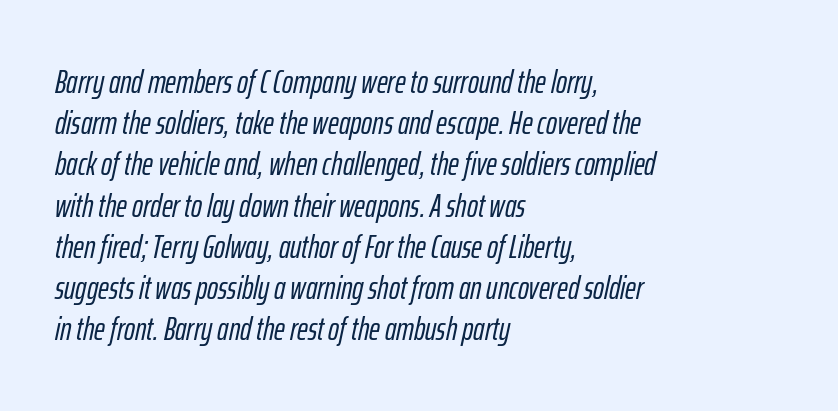
This sample is left-justified, so line endings fall wherever the words run out. Does the leading feel generous? No, just average. The letters sit at their default tracking, neither squeezed nor spread. A typesetter would call this proportional, since set widths differ per character. The passage shown is not underscored anywhere. There's an unmistakable incline to the writing here.
